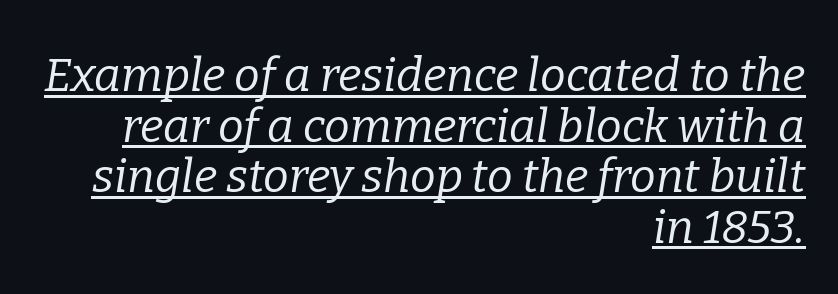
How are the letters spaced? Ordinarily, with no added tracking. Does the copy run flush right? Yes — the right margin is perfectly even. Glance below the letters and you will spot a drawn line. Designer's note — italics engaged. In terms of letterform style, serifs are clearly present.
